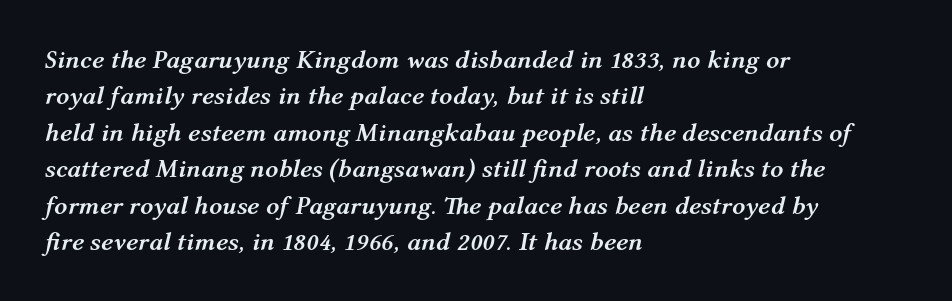
The image shows 26 px bold type, italic (leaning right); set left-aligned, normal line spacing (1.4x), normal letter spacing, not underlined.
